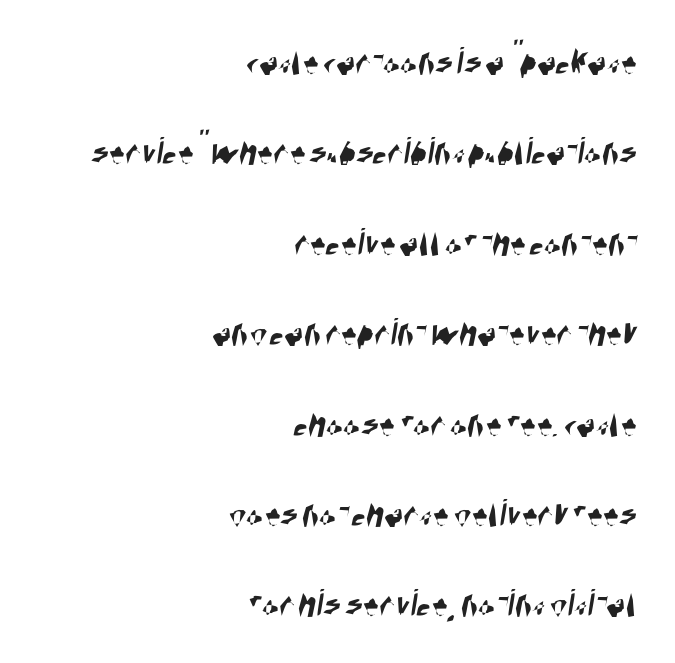
The image shows 40 px condensed sans-serif type; set right-aligned, loose line spacing (2.26x), normal letter spacing, not underlined; high stroke contrast and a large x-height.
